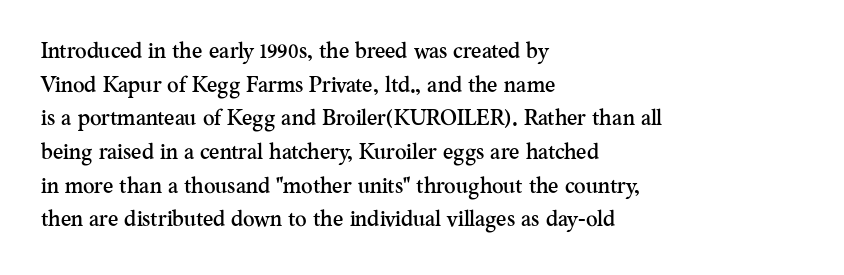
One glance says typical: line gaps are just what's usual. The letters stand upright; this is a roman face. The gap between lines stays unmarked. These lines keep a tight, regular rhythm from letter to letter. Casual observation: everything's shoved over to the left.
